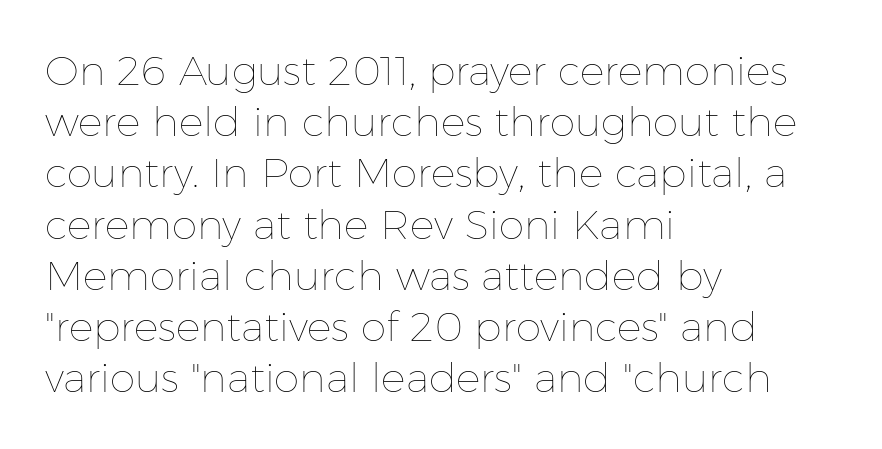
{"italic": "no", "bold": "no", "weight": "thin", "width": "normal", "stroke_contrast": "low", "x_height": "medium", "monospaced": "no", "underline": "no", "align": "left", "line_spacing": "normal", "line_spacing_ratio": 1.25, "letter_spacing": "normal", "letter_spacing_em": 0.0, "glyph_px": 41}
